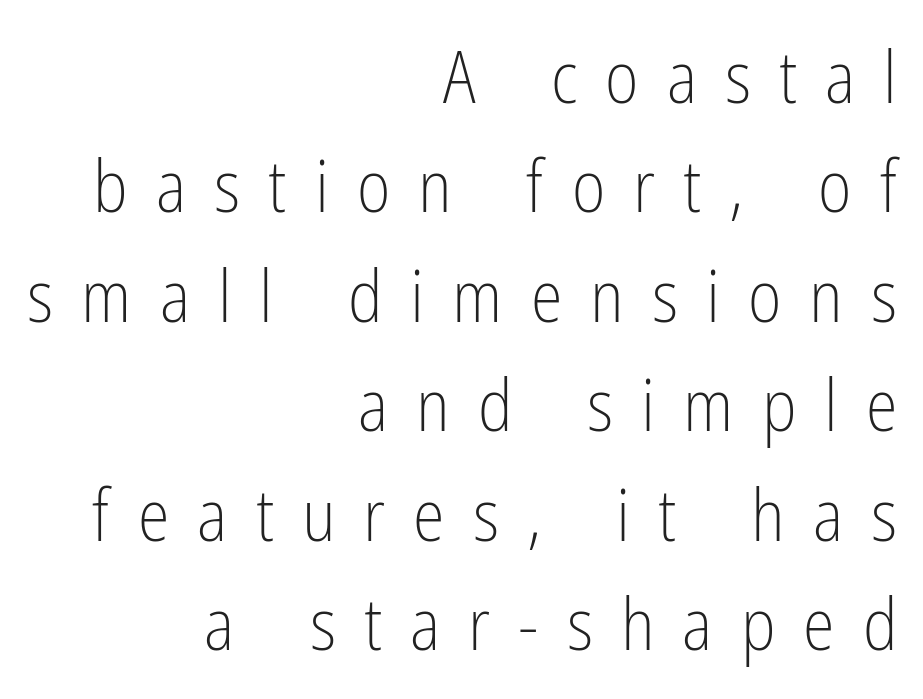
{"serif": "no", "italic": "no", "bold": "no", "weight": "light", "width": "condensed", "stroke_contrast": "low", "x_height": "medium", "monospaced": "no", "underline": "no", "align": "right", "line_spacing": "normal", "line_spacing_ratio": 1.52, "letter_spacing": "wide", "letter_spacing_em": 0.39, "glyph_px": 72}
